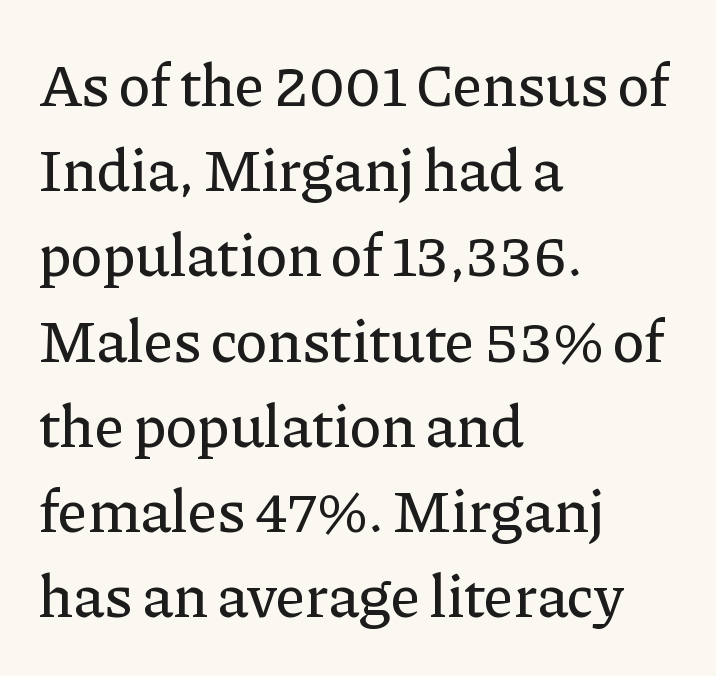
{"serif": "yes", "italic": "no", "width": "normal", "stroke_contrast": "low", "x_height": "medium", "monospaced": "no", "underline": "no", "align": "left", "line_spacing": "normal", "line_spacing_ratio": 1.42, "letter_spacing": "normal", "letter_spacing_em": 0.0, "glyph_px": 60}
